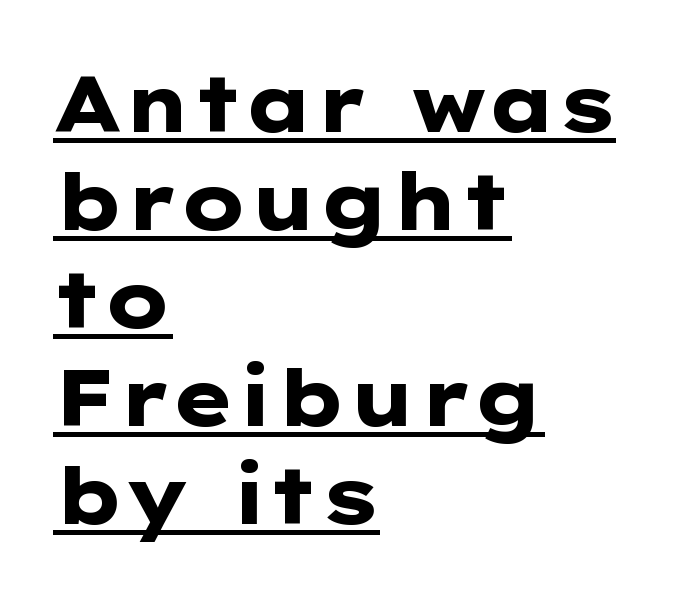
Honestly, the letter spacing is just normal — you wouldn't notice it. Is this a fixed-width face? No — the glyphs have proportional, varying widths. The typography opts for an upright posture over an oblique one. Check the space under the baseline: a stroke is drawn there.
